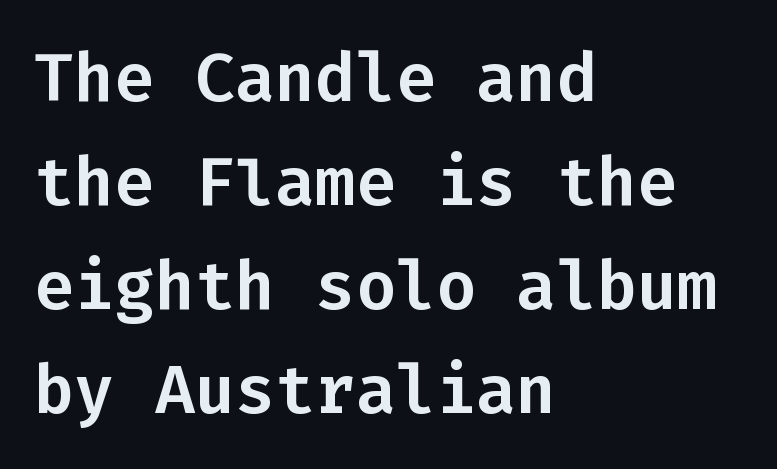
{"serif": "no", "italic": "no", "width": "normal", "stroke_contrast": "low", "x_height": "medium", "monospaced": "yes", "underline": "no", "align": "left", "line_spacing": "normal", "line_spacing_ratio": 1.55, "letter_spacing": "normal", "letter_spacing_em": 0.0, "glyph_px": 67}
